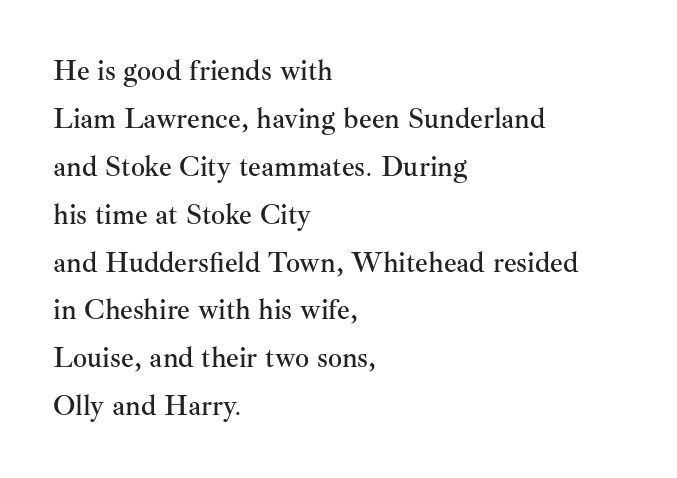
Here the glyphs are tracked normally, forming tight word shapes. Old-style or modern, the face here clearly has serifs. Unmarked baselines from the first word to the last. A student would call this left alignment; a typographer would say flush left, rag right. Nope, not italic — everything's standing straight.
